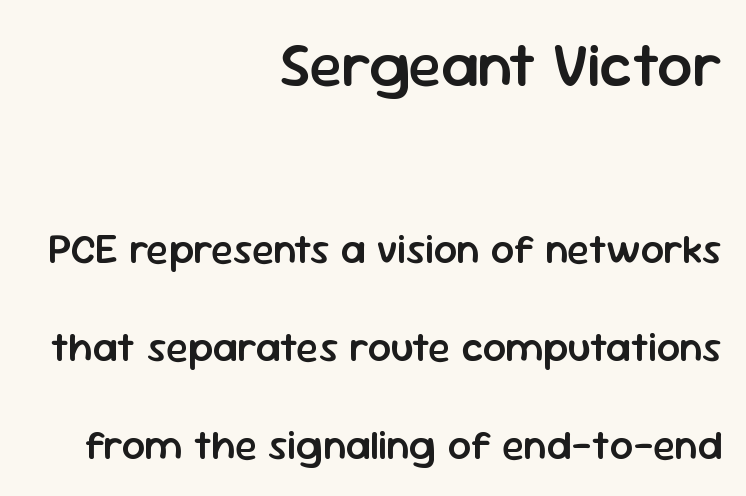
The type sits square on the baseline with zero lean. Typesetter's note: demi weight, one step under bold. Rows of type keep a wide berth in the vertical direction. I'd call this a sans setting — the letters go barefoot. You could call the tracking neutral — neither tight nor loose. Of the two passages, the one on top uses the larger point size.
